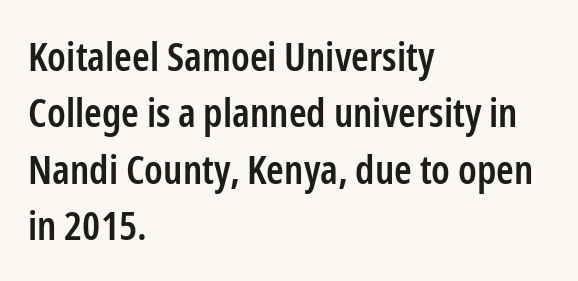
{"serif": "no", "italic": "no", "bold": "semi", "weight": "semibold", "width": "condensed", "stroke_contrast": "low", "x_height": "medium", "monospaced": "no", "underline": "no", "align": "left", "line_spacing": "normal", "line_spacing_ratio": 1.41, "letter_spacing": "normal", "letter_spacing_em": 0.0, "glyph_px": 40}
